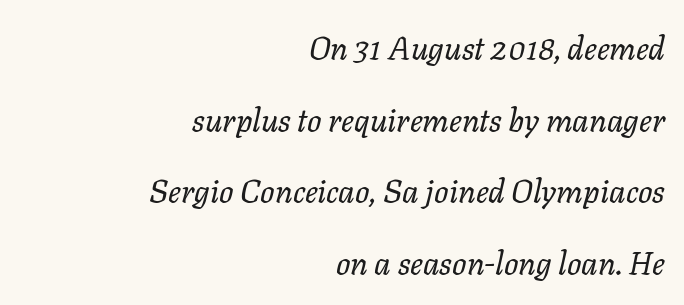
The image shows 32 px regular-weight type, italic (leaning right); set right-aligned, loose line spacing (2.24x), normal letter spacing, not underlined; low stroke contrast and a medium x-height.
